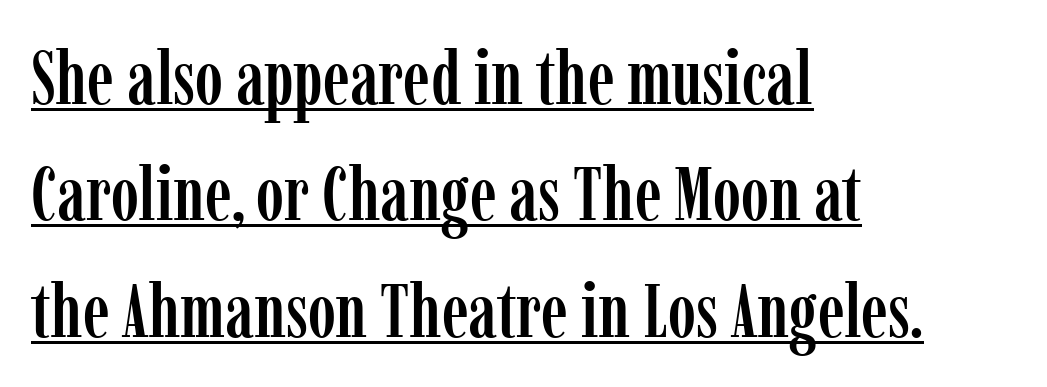
The image shows 76 px condensed serif type, upright; set left-aligned, normal line spacing (1.53x), normal letter spacing, underlined; low stroke contrast and a medium x-height.
